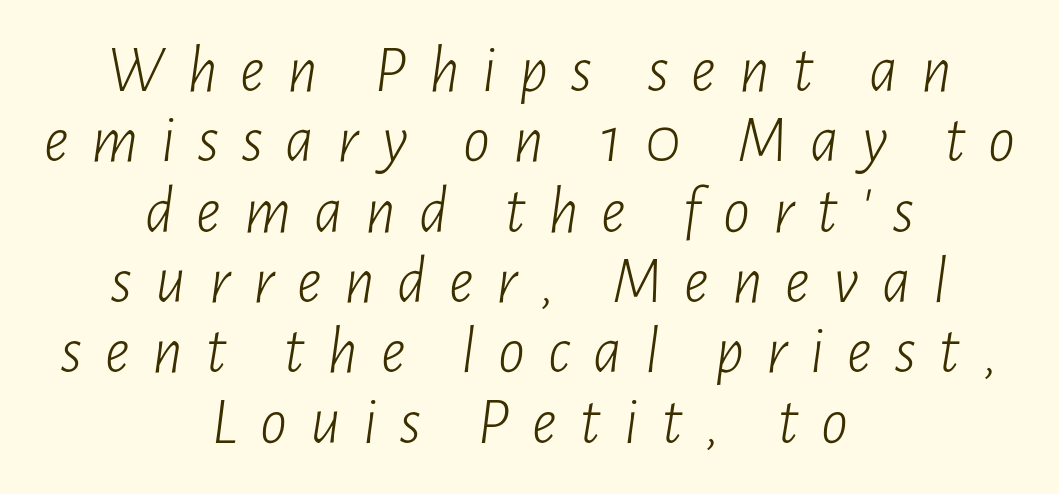
The image shows 67 px light, condensed type, italic (leaning right); set centered, tight line spacing (1.05x), unusually wide letter spacing (+0.34 em), not underlined; low stroke contrast and a medium x-height.
